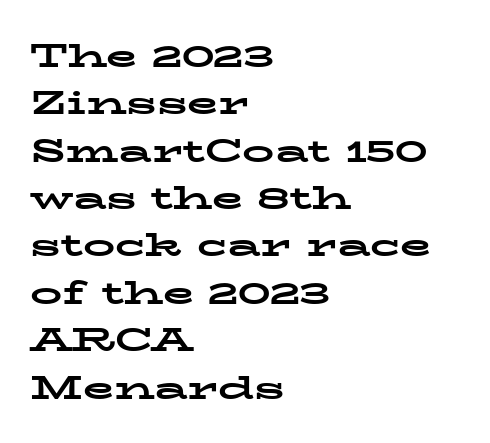
{"serif": "yes", "italic": "no", "bold": "yes", "weight": "bold", "width": "wide", "stroke_contrast": "low", "x_height": "medium", "monospaced": "no", "underline": "no", "align": "left", "line_spacing": "normal", "line_spacing_ratio": 1.48, "letter_spacing": "normal", "letter_spacing_em": 0.0, "glyph_px": 32}
